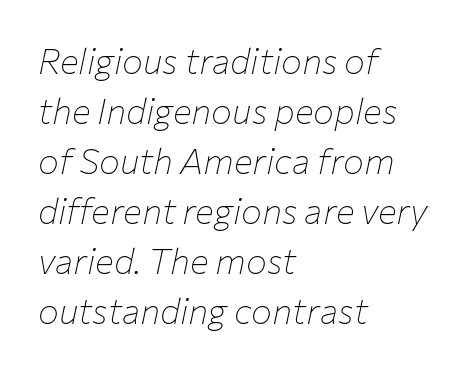
Q: Is the text bold? A: No.
Q: Is the text italic (slanted)? A: Yes, it leans right by about 12 degrees.
Q: Is the text underlined? A: No.
Q: How is the paragraph aligned? A: Left-aligned.
Q: Is the spacing between letters normal or unusually wide? A: Normal.
Q: Is the spacing between lines tight, normal or loose? A: Normal.
Q: Width (condensed, normal, or wide)? A: Normal.
Q: Stroke contrast? A: Low.
Q: x-height? A: Medium.
Q: Monospaced? A: No.
